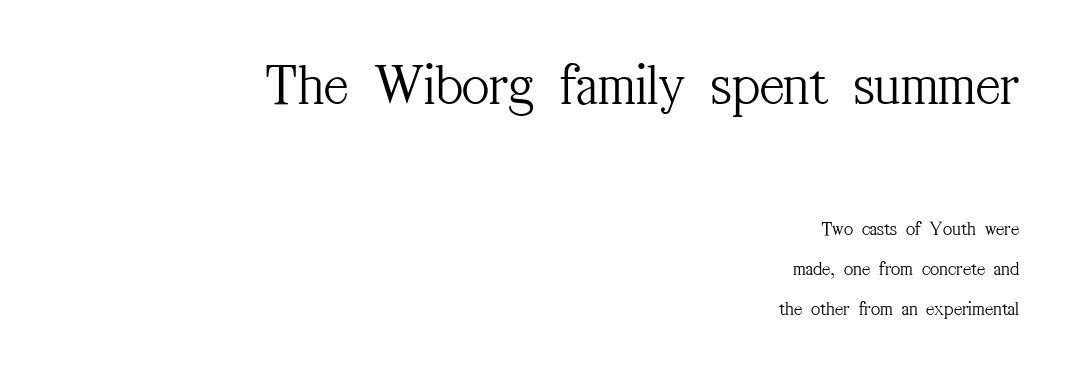
Q: Is the text bold? A: No.
Q: Is the text italic (slanted)? A: No, it is upright.
Q: Is the typeface a serif or a sans-serif typeface? A: Serif.
Q: Is the text underlined? A: No.
Q: How is the paragraph aligned? A: Right-aligned.
Q: Is the spacing between letters normal or unusually wide? A: Normal.
Q: Is the spacing between lines tight, normal or loose? A: Loose.
Q: Which block of text is set in a larger size, the first (top) or the second (bottom)? A: The first (top) one.
Q: Width (condensed, normal, or wide)? A: Condensed.
Q: Stroke contrast? A: Medium.
Q: x-height? A: Medium.
Q: Monospaced? A: No.
